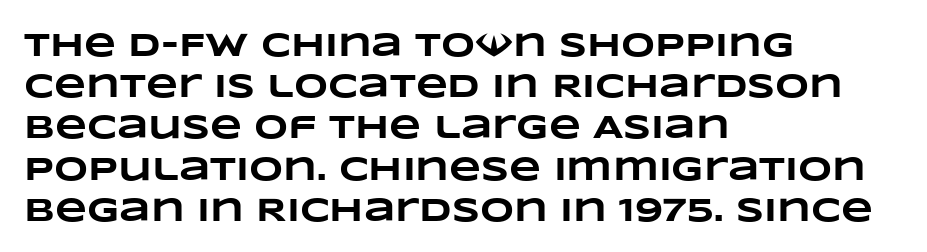
The sample has been set heavy, in full bold. Is the letter spacing exaggerated? No — it looks like the ordinary default. Each letter keeps its own natural width here, so spacing adapts to shape. The strip under each line holds only bare page. The line-height multiplier appears to be the usual default.
